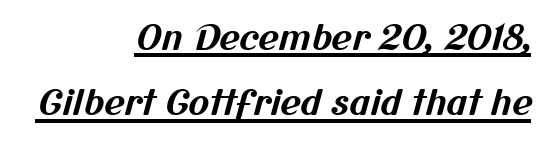
The image shows 35 px bold sans-serif type; set right-aligned, line spacing 1.87x, normal letter spacing, underlined; medium stroke contrast and a medium x-height.
